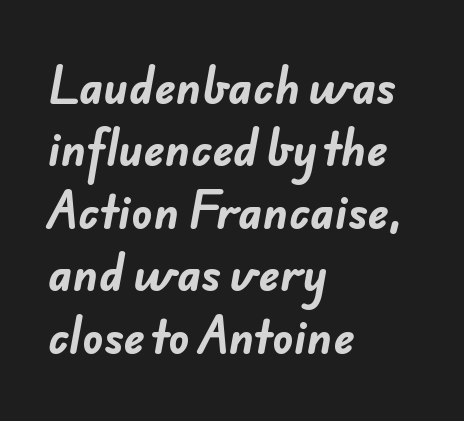
{"serif": "no", "bold": "yes", "weight": "bold", "width": "normal", "stroke_contrast": "low", "x_height": "small", "monospaced": "no", "underline": "no", "align": "left", "line_spacing": "normal", "line_spacing_ratio": 1.42, "letter_spacing": "normal", "letter_spacing_em": 0.0, "glyph_px": 44}
